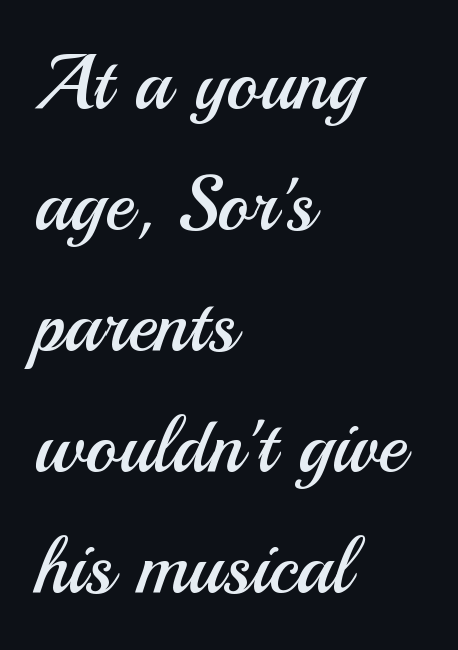
The image shows 77 px regular-weight sans-serif type; set left-aligned, normal line spacing (1.57x), normal letter spacing, not underlined; medium stroke contrast and a small x-height.
